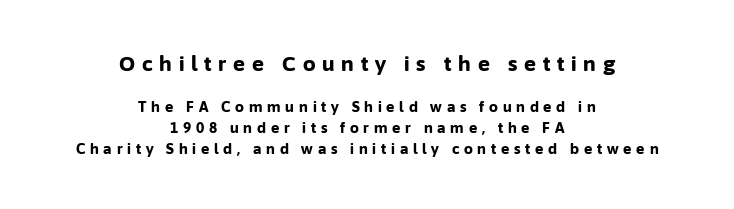
{"italic": "no", "bold": "yes", "underline": "no", "align": "center", "line_spacing": "normal", "line_spacing_ratio": 1.49, "letter_spacing": "wide", "letter_spacing_em": 0.34, "larger_block": "first", "size_ratio": 1.43, "glyph_px": 20}
